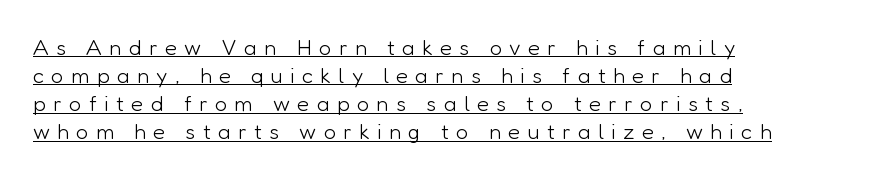
The image shows 22 px text type, upright; set left-aligned, normal line spacing (1.28x), unusually wide letter spacing (+0.33 em), underlined.
